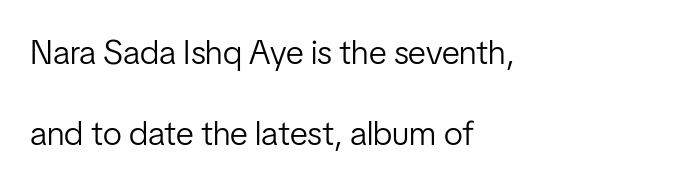
{"serif": "no", "italic": "no", "bold": "no", "weight": "light", "width": "condensed", "stroke_contrast": "low", "x_height": "medium", "monospaced": "no", "underline": "no", "align": "left", "line_spacing": "loose", "line_spacing_ratio": 2.39, "letter_spacing": "normal", "letter_spacing_em": 0.0, "glyph_px": 34}
